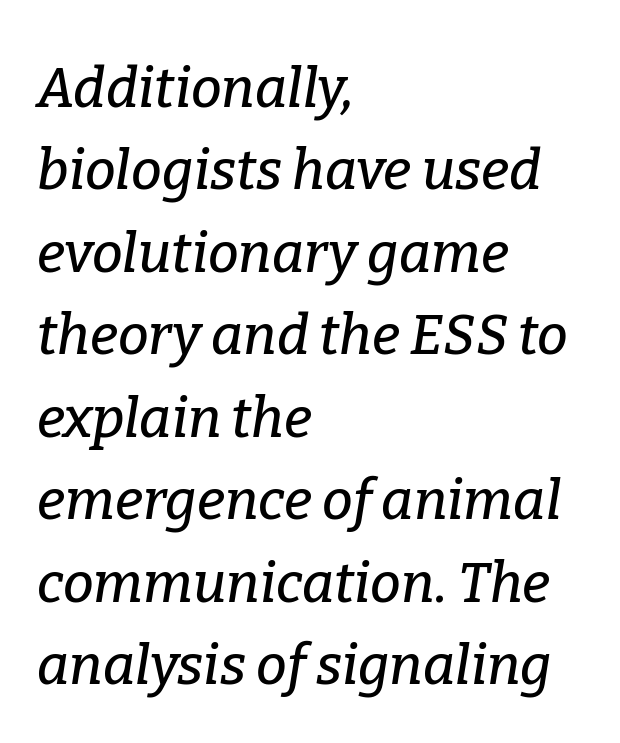
The image shows 55 px serif type, italic (leaning right); set left-aligned, normal line spacing (1.5x), normal letter spacing, not underlined; low stroke contrast and a medium x-height.
